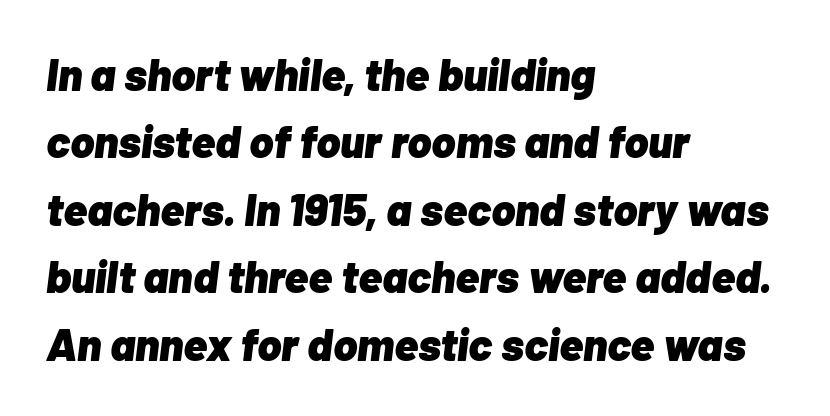
Q: Is the text bold? A: Yes.
Q: Is the text italic (slanted)? A: Yes, it leans right by about 7 degrees.
Q: Is the text underlined? A: No.
Q: How is the paragraph aligned? A: Left-aligned.
Q: Is the spacing between letters normal or unusually wide? A: Normal.
Q: Is the spacing between lines tight, normal or loose? A: Normal.
Q: Width (condensed, normal, or wide)? A: Normal.
Q: Stroke contrast? A: Low.
Q: x-height? A: Medium.
Q: Monospaced? A: No.
